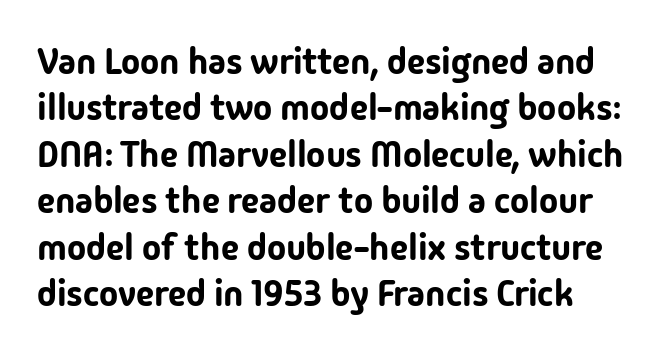
{"serif": "no", "italic": "no", "width": "normal", "stroke_contrast": "low", "x_height": "medium", "monospaced": "no", "underline": "no", "align": "left", "line_spacing": "normal", "line_spacing_ratio": 1.29, "letter_spacing": "normal", "letter_spacing_em": 0.0, "glyph_px": 36}
